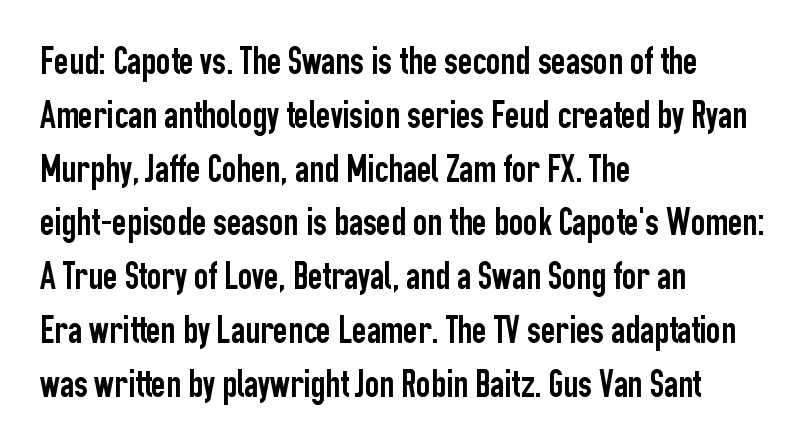
{"serif": "no", "italic": "no", "width": "condensed", "stroke_contrast": "low", "x_height": "medium", "monospaced": "no", "underline": "no", "align": "left", "line_spacing": "normal", "line_spacing_ratio": 1.38, "letter_spacing": "normal", "letter_spacing_em": 0.0, "glyph_px": 39}
